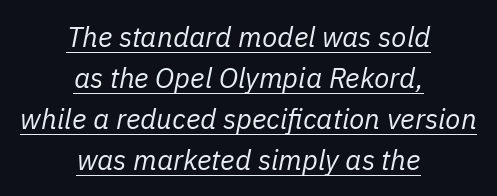
The image shows 28 px regular-weight type, italic (leaning right); set centered, normal line spacing (1.46x), normal letter spacing, underlined; low stroke contrast and a medium x-height.
